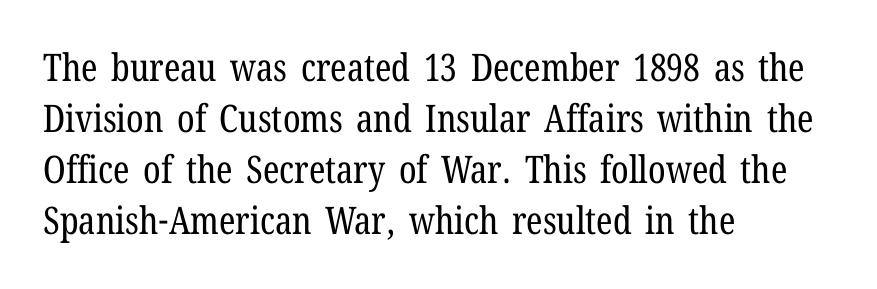
The image shows 38 px regular-weight, condensed serif type, upright; set left-aligned, normal line spacing (1.34x), normal letter spacing, not underlined; low stroke contrast and a medium x-height.
